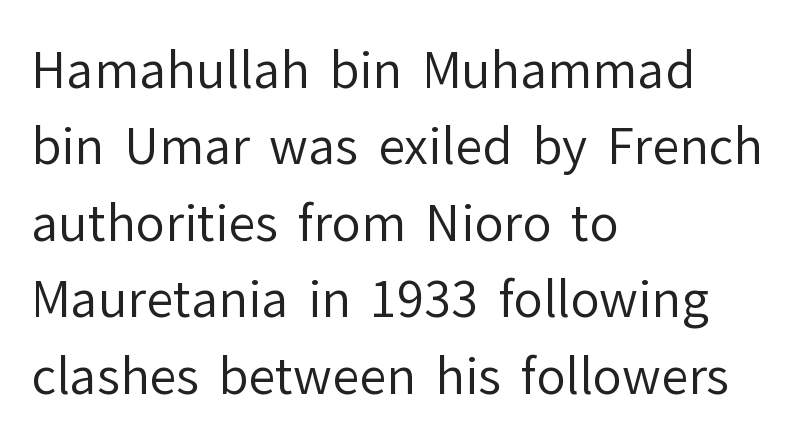
Q: Is the text bold? A: No.
Q: Is the text italic (slanted)? A: No, it is upright.
Q: Is the typeface a serif or a sans-serif typeface? A: Sans-serif.
Q: Is the text underlined? A: No.
Q: How is the paragraph aligned? A: Left-aligned.
Q: Is the spacing between letters normal or unusually wide? A: Normal.
Q: Is the spacing between lines tight, normal or loose? A: Normal.
Q: Width (condensed, normal, or wide)? A: Normal.
Q: Stroke contrast? A: Low.
Q: x-height? A: Medium.
Q: Monospaced? A: No.
